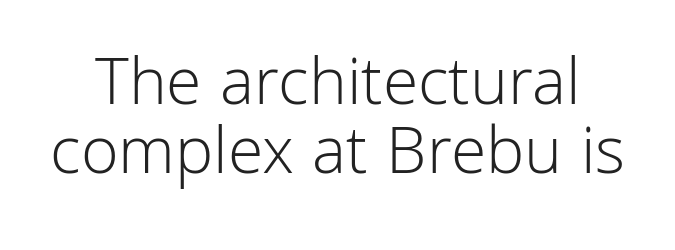
{"serif": "no", "italic": "no", "bold": "no", "weight": "light", "width": "normal", "stroke_contrast": "low", "x_height": "medium", "monospaced": "no", "underline": "no", "line_spacing": "tight", "line_spacing_ratio": 1.0, "letter_spacing": "normal", "letter_spacing_em": 0.0, "glyph_px": 69}
